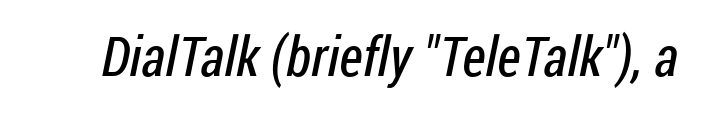
{"serif": "no", "bold": "no", "weight": "regular", "width": "condensed", "stroke_contrast": "low", "x_height": "medium", "monospaced": "no", "underline": "no", "letter_spacing": "normal", "letter_spacing_em": 0.0, "glyph_px": 55}
